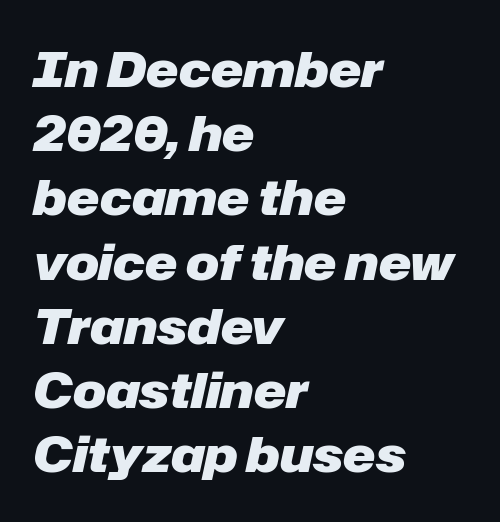
The image shows 49 px heavy type, italic (leaning right); set left-aligned, normal line spacing (1.31x), normal letter spacing, not underlined; low stroke contrast and a medium x-height.
